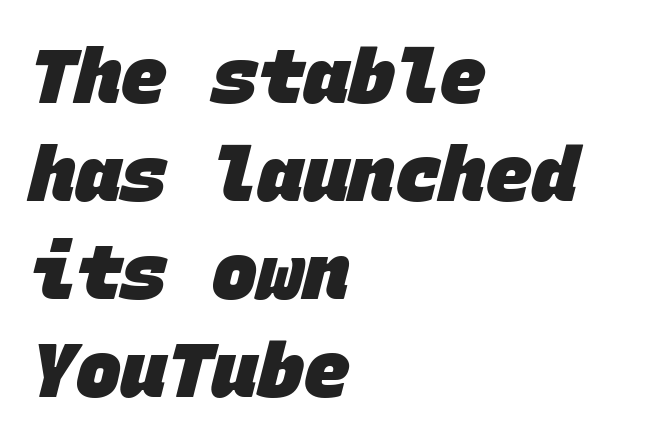
{"serif": "no", "bold": "yes", "weight": "heavy", "width": "normal", "stroke_contrast": "low", "x_height": "large", "monospaced": "yes", "underline": "no", "align": "left", "line_spacing": "normal", "line_spacing_ratio": 1.29, "letter_spacing": "normal", "letter_spacing_em": 0.0, "glyph_px": 76}
